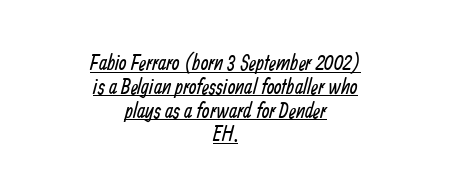
Students, observe: this is what under-led, compact text looks like. Caption: face not bold, strokes unweighted. Which margin do the lines hug? Neither — every line sits in the middle. The face used here appears with an underline applied. The type is set solid horizontally, with unmodified tracking.
